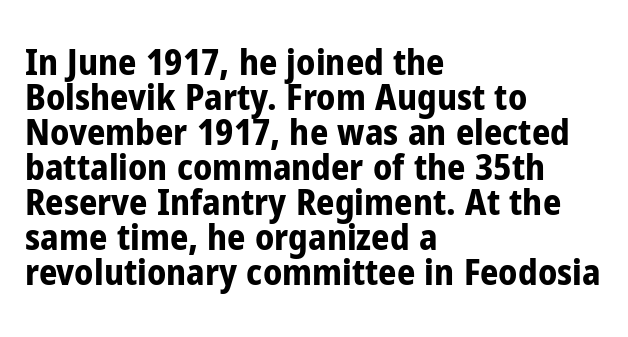
These lines are rendered in a variable-pitch font. The passage shown is not underscored anywhere. Alignment: flush left. Regarding leading, the lines here are crowded together. Unlike a traditional serif, this face leaves its strokes unadorned. Caption: standard tracking, unaltered.
